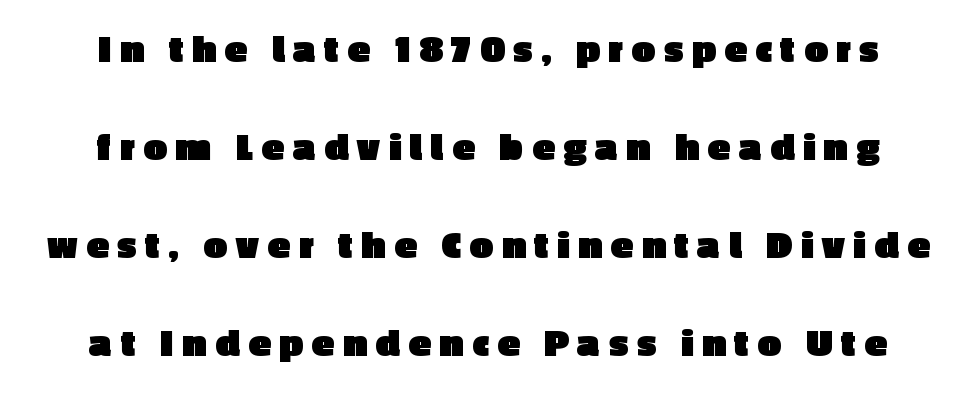
Q: Is the text bold? A: Yes.
Q: Is the text italic (slanted)? A: No, it is upright.
Q: Is the typeface a serif or a sans-serif typeface? A: Sans-serif.
Q: Is the text underlined? A: No.
Q: How is the paragraph aligned? A: Centered.
Q: Is the spacing between letters normal or unusually wide? A: Unusually wide.
Q: Is the spacing between lines tight, normal or loose? A: Loose.
Q: Width (condensed, normal, or wide)? A: Normal.
Q: x-height? A: Medium.
Q: Monospaced? A: No.
